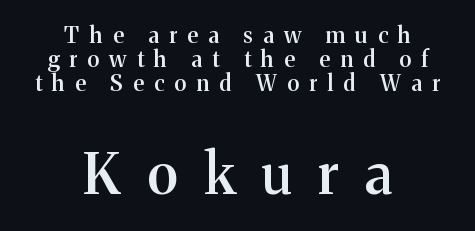
Q: Is the text bold? A: Semi-bold.
Q: Is the text italic (slanted)? A: No, it is upright.
Q: Is the typeface a serif or a sans-serif typeface? A: Serif.
Q: Is the text underlined? A: No.
Q: How is the paragraph aligned? A: Centered.
Q: Is the spacing between letters normal or unusually wide? A: Unusually wide.
Q: Is the spacing between lines tight, normal or loose? A: Tight.
Q: Which block of text is set in a larger size, the first (top) or the second (bottom)? A: The second (bottom) one.
Q: Width (condensed, normal, or wide)? A: Normal.
Q: Stroke contrast? A: Medium.
Q: x-height? A: Medium.
Q: Monospaced? A: No.
